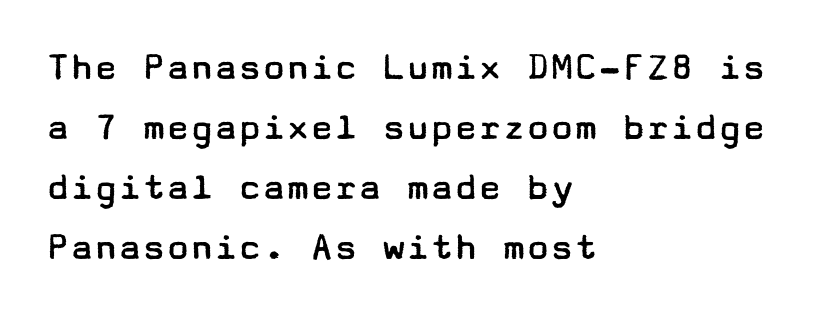
The image shows 40 px regular-weight, wide sans-serif type, upright; set left-aligned, normal line spacing (1.5x), normal letter spacing, not underlined; low stroke contrast and a medium x-height.
